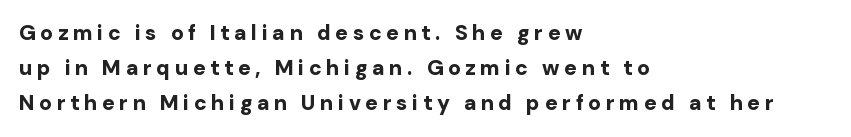
The gaps between neighbouring characters are conspicuously large. Decoration check: the copy has no underline. These lines were composed using upright roman letters. The passage shown is emphatically bold. The block of text has a typical density, with ordinary space between rows.
